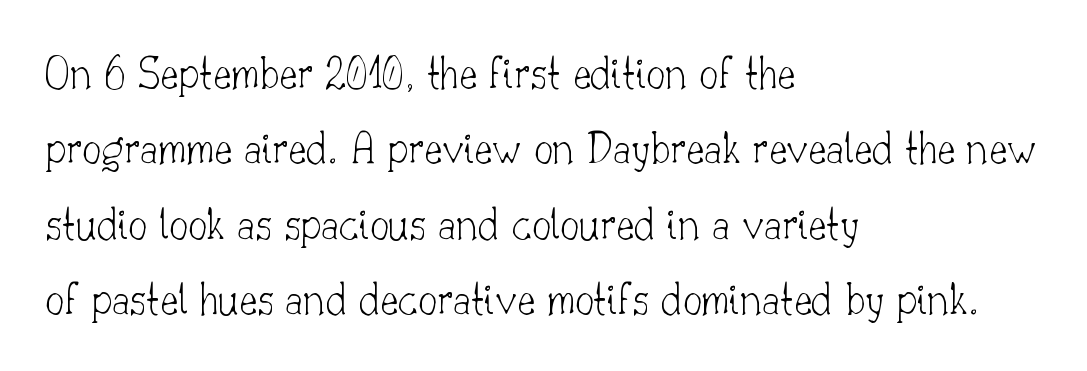
The image shows 48 px thin serif type, upright; set left-aligned, normal line spacing (1.57x), normal letter spacing, not underlined; low stroke contrast and a small x-height.
